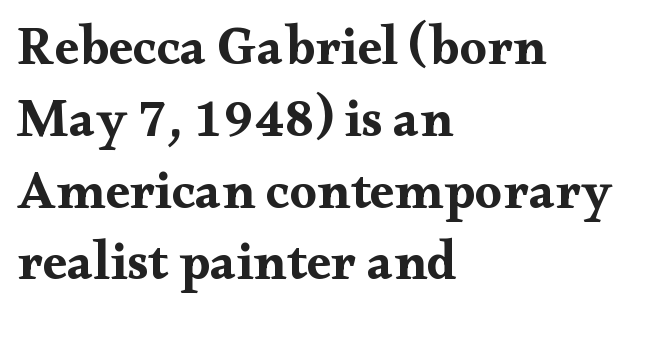
Q: Is the text bold? A: Yes.
Q: Is the text italic (slanted)? A: No, it is upright.
Q: Is the typeface a serif or a sans-serif typeface? A: Serif.
Q: Is the text underlined? A: No.
Q: How is the paragraph aligned? A: Left-aligned.
Q: Is the spacing between letters normal or unusually wide? A: Normal.
Q: Is the spacing between lines tight, normal or loose? A: Normal.
Q: Width (condensed, normal, or wide)? A: Wide.
Q: Stroke contrast? A: Medium.
Q: x-height? A: Small.
Q: Monospaced? A: No.
